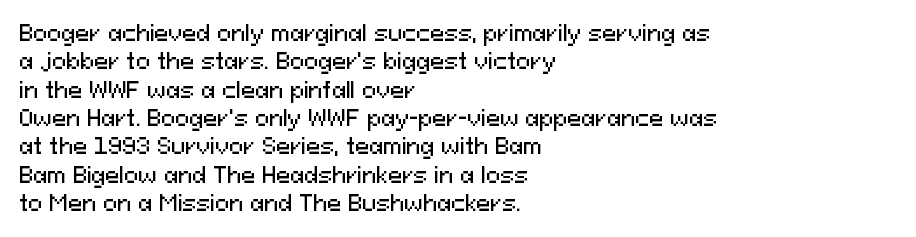
{"italic": "no", "underline": "no", "align": "left", "line_spacing": "normal", "line_spacing_ratio": 1.35, "letter_spacing": "normal", "letter_spacing_em": 0.0, "glyph_px": 21}
